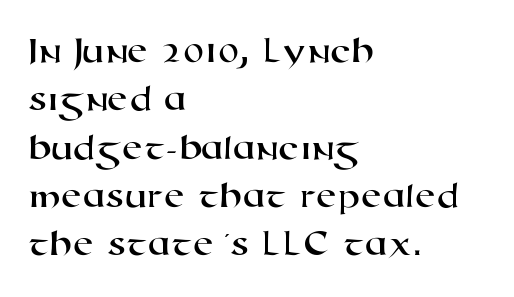
The image shows 38 px wide sans-serif type; set left-aligned, normal line spacing (1.27x), normal letter spacing, not underlined; high stroke contrast and a medium x-height.
